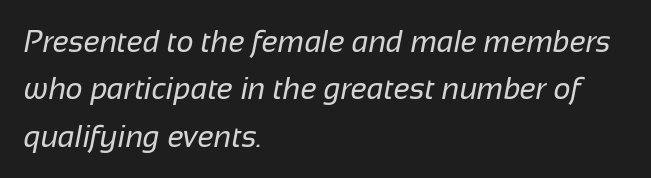
The image shows 30 px regular-weight sans-serif type; set left-aligned, normal line spacing (1.58x), normal letter spacing, not underlined; low stroke contrast and a medium x-height.
